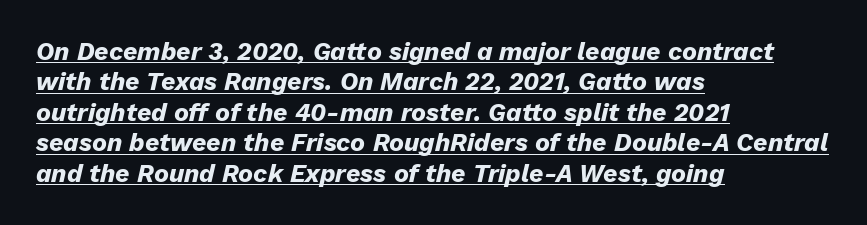
As a designer I'd log this as weight 700, bold. The ragged edge is on the right, which tells us the setting is flush left. Descenders here cross a horizontal rule under the line. This rendering leaves character spacing at its baseline value. The rendering applies a slant to the glyphs.
